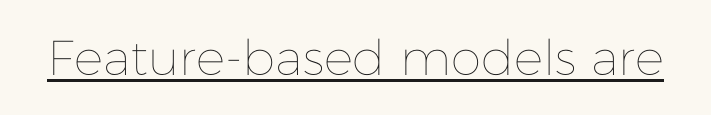
The image shows 49 px thin type, upright; set normal letter spacing, underlined; low stroke contrast and a medium x-height.
